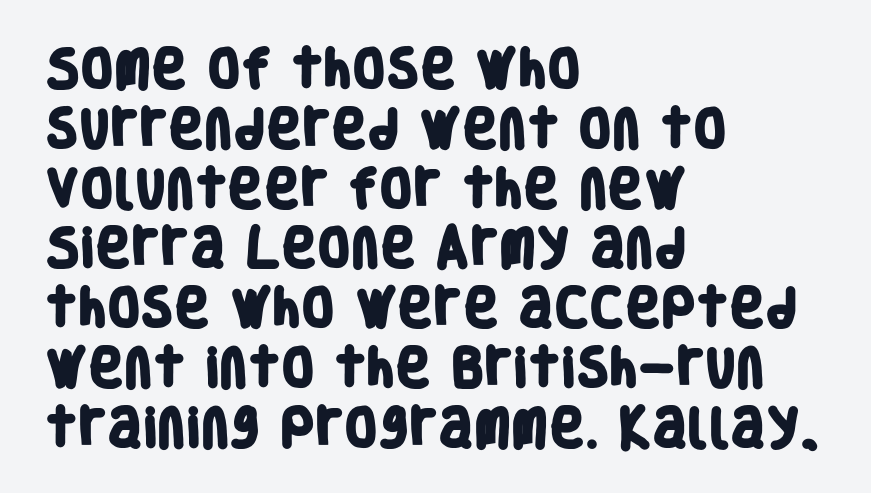
Leading matches the norm, producing a regular column. Any mark beneath the type? The region is blank. How heavy is the stroke? Heavy — this is a bold. Nobody touched the tracking dial on this one. Does the type have serifs? No, each stem ends abruptly. In CSS terms this would be text-align: left.
